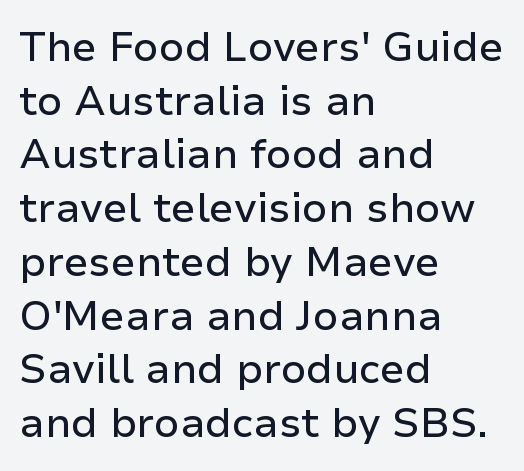
{"serif": "no", "italic": "no", "width": "normal", "stroke_contrast": "low", "x_height": "medium", "monospaced": "no", "underline": "no", "align": "left", "line_spacing": "normal", "line_spacing_ratio": 1.31, "letter_spacing": "normal", "letter_spacing_em": 0.0, "glyph_px": 41}
